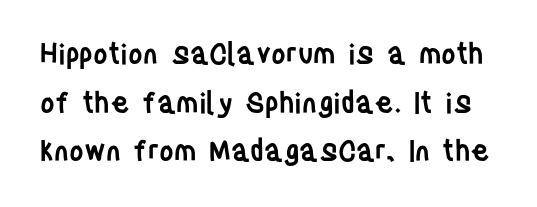
Q: Is the text bold? A: Semi-bold.
Q: Is the text italic (slanted)? A: No, it is upright.
Q: Is the typeface a serif or a sans-serif typeface? A: Sans-serif.
Q: Is the text underlined? A: No.
Q: Is the spacing between letters normal or unusually wide? A: Normal.
Q: Width (condensed, normal, or wide)? A: Condensed.
Q: Stroke contrast? A: Low.
Q: x-height? A: Large.
Q: Monospaced? A: No.
